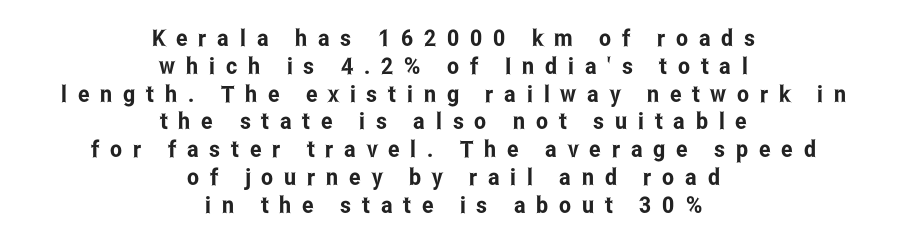
The image shows 23 px text type, upright; set centered, line spacing 1.21x, unusually wide letter spacing (+0.47 em), not underlined.
